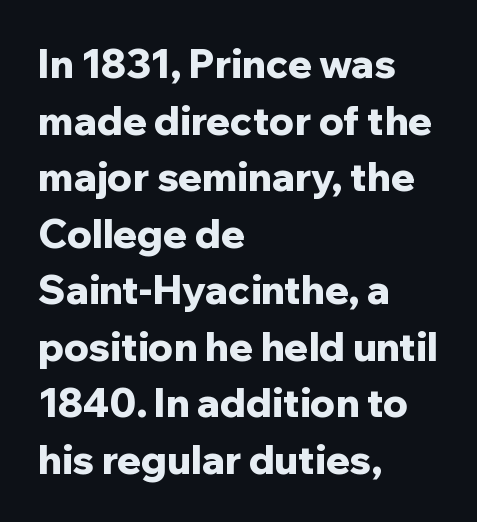
The image shows 39 px bold sans-serif type, upright; set left-aligned, normal line spacing (1.45x), normal letter spacing, not underlined; low stroke contrast and a medium x-height.
